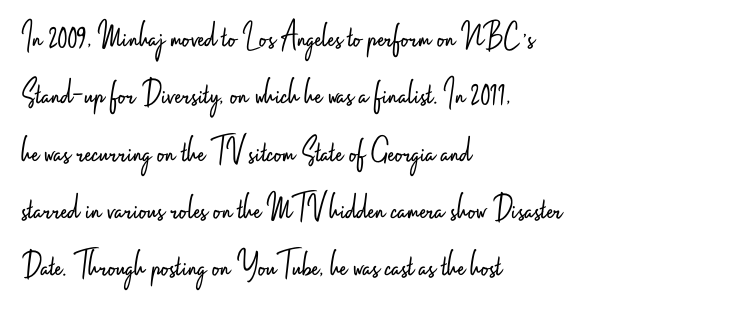
{"serif": "no", "bold": "no", "weight": "light", "width": "condensed", "stroke_contrast": "low", "x_height": "small", "monospaced": "no", "underline": "no", "align": "left", "line_spacing": "normal", "line_spacing_ratio": 1.55, "letter_spacing": "normal", "letter_spacing_em": 0.0, "glyph_px": 37}
